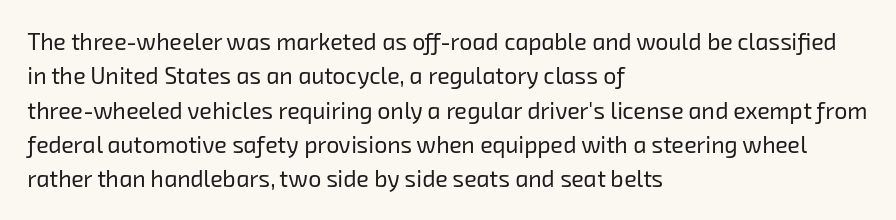
{"bold": "no", "underline": "no", "align": "left", "line_spacing": "normal", "line_spacing_ratio": 1.49, "letter_spacing": "normal", "letter_spacing_em": 0.0, "glyph_px": 23}
